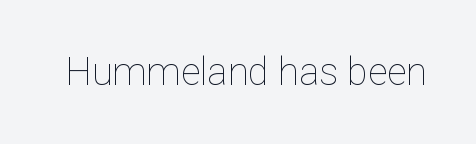
Is this a fixed-width face? No — the glyphs have proportional, varying widths. Each stroke keeps to a modest, everyday thickness or less. A typesetter would mark this as roman, not italic. Clear beneath every line of the passage. No extra tracking has been applied to these lines.
